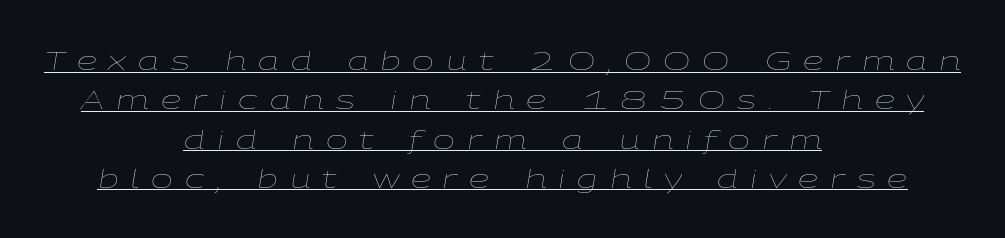
The image shows 26 px text type, italic (leaning right); set centered, normal line spacing (1.51x), unusually wide letter spacing (+0.46 em), underlined.
